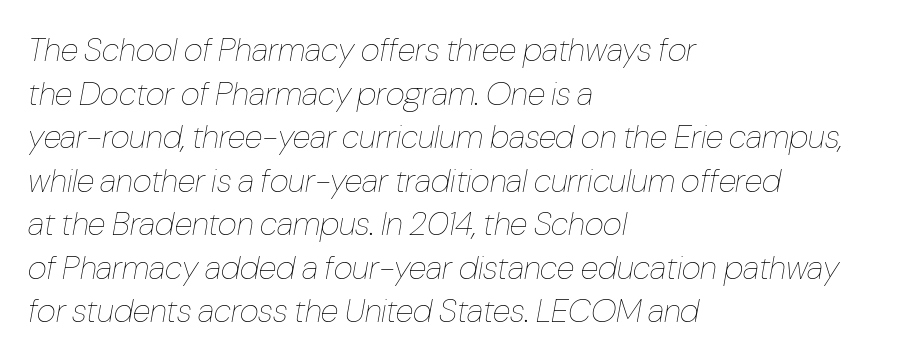
{"italic": "yes", "lean": "right", "slant_degrees": 10, "bold": "no", "weight": "thin", "width": "condensed", "stroke_contrast": "low", "x_height": "medium", "monospaced": "no", "underline": "no", "align": "left", "line_spacing": "normal", "line_spacing_ratio": 1.32, "letter_spacing": "normal", "letter_spacing_em": 0.0, "glyph_px": 33}
